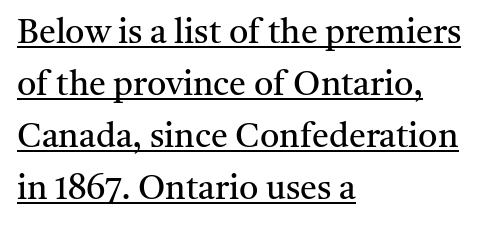
{"serif": "yes", "italic": "no", "bold": "no", "weight": "regular", "width": "normal", "stroke_contrast": "medium", "x_height": "medium", "monospaced": "no", "underline": "yes", "align": "left", "line_spacing": "normal", "line_spacing_ratio": 1.53, "letter_spacing": "normal", "letter_spacing_em": 0.0, "glyph_px": 34}
